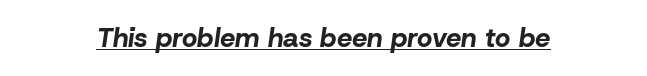
Decoration check: the copy is underlined. Alignment: centered. Each word holds together tightly as a unit, with standard inter-letter gaps. Look at the stroke-to-counter ratio: heavy, a bold.
